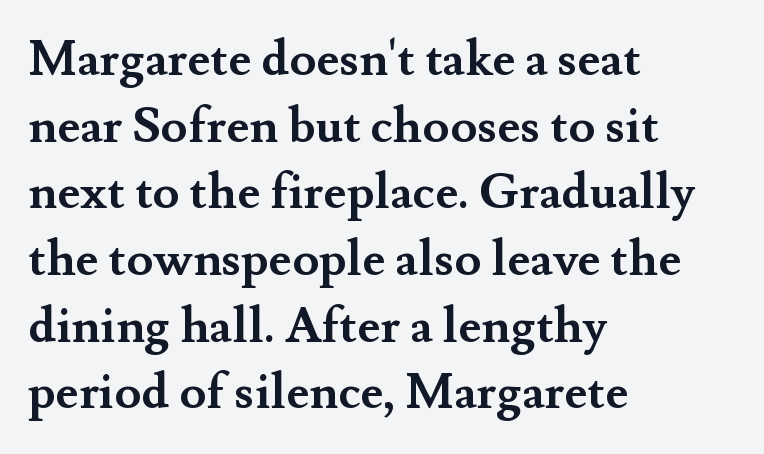
These lines are composed in type with serifs. The axis of the letterforms is exactly vertical. Baseline-to-baseline distance is the conventional proportion of letter height. Descenders hang freely into open space. How heavy is the stroke? Heavy — this is a bold.
